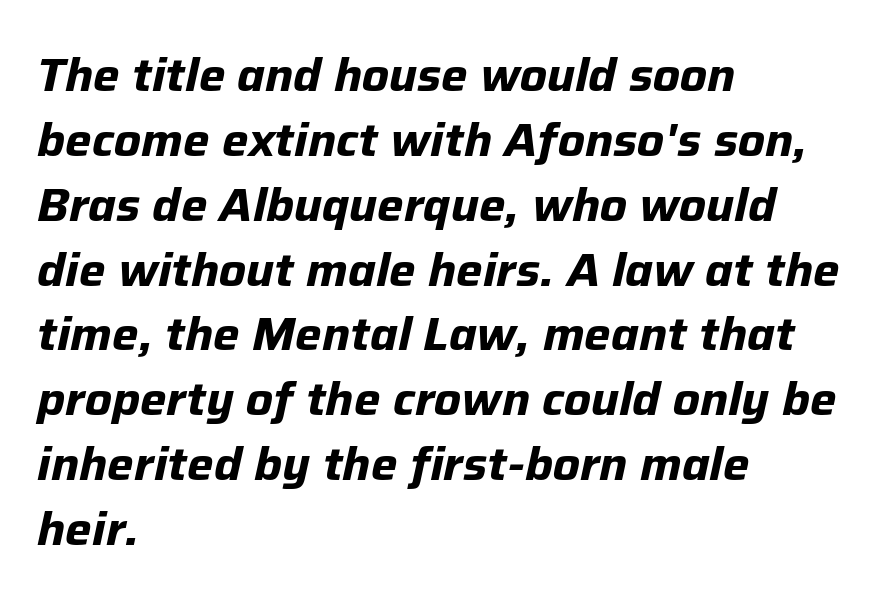
{"italic": "yes", "lean": "right", "slant_degrees": 12, "bold": "yes", "weight": "bold", "width": "normal", "stroke_contrast": "low", "x_height": "medium", "monospaced": "no", "underline": "no", "align": "left", "line_spacing": "normal", "line_spacing_ratio": 1.38, "letter_spacing": "normal", "letter_spacing_em": 0.0, "glyph_px": 47}
